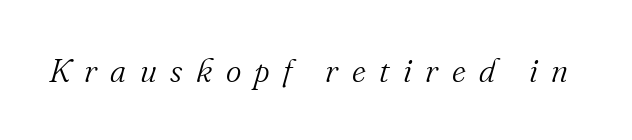
{"serif": "yes", "italic": "yes", "lean": "right", "slant_degrees": 16, "bold": "no", "weight": "light", "width": "normal", "stroke_contrast": "medium", "x_height": "small", "monospaced": "no", "underline": "no", "letter_spacing": "wide", "letter_spacing_em": 0.41, "glyph_px": 33}
